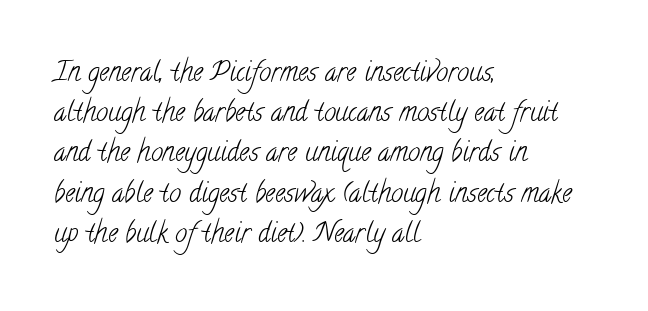
{"bold": "no", "underline": "no", "align": "left", "line_spacing": "normal", "line_spacing_ratio": 1.49, "letter_spacing": "normal", "letter_spacing_em": 0.0, "glyph_px": 27}
